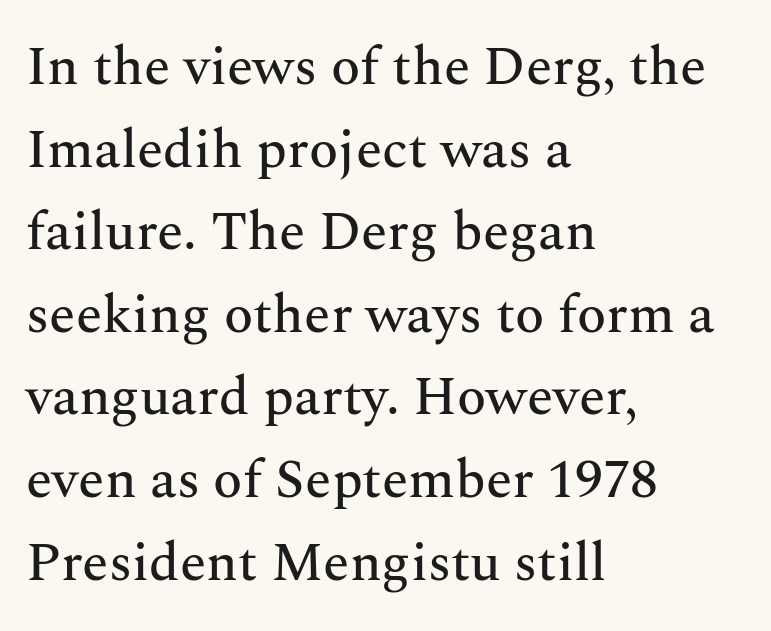
{"serif": "yes", "italic": "no", "width": "normal", "stroke_contrast": "medium", "x_height": "medium", "monospaced": "no", "underline": "no", "align": "left", "line_spacing": "normal", "line_spacing_ratio": 1.53, "letter_spacing": "normal", "letter_spacing_em": 0.0, "glyph_px": 54}
